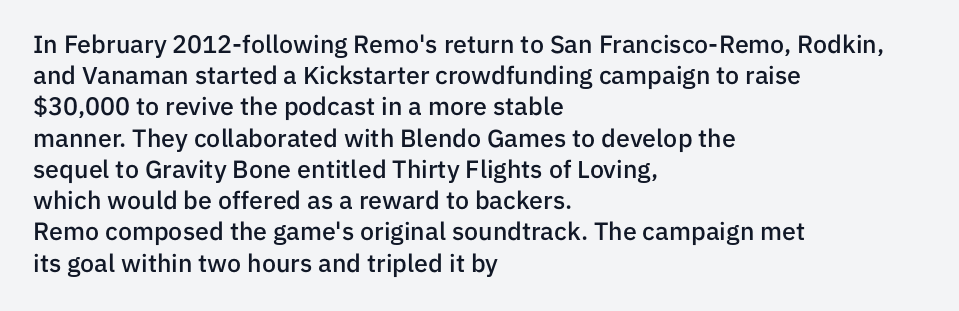
Q: Is the text bold? A: Semi-bold.
Q: Is the text italic (slanted)? A: No, it is upright.
Q: Is the text underlined? A: No.
Q: How is the paragraph aligned? A: Left-aligned.
Q: Is the spacing between letters normal or unusually wide? A: Normal.
Q: Is the spacing between lines tight, normal or loose? A: Normal.
